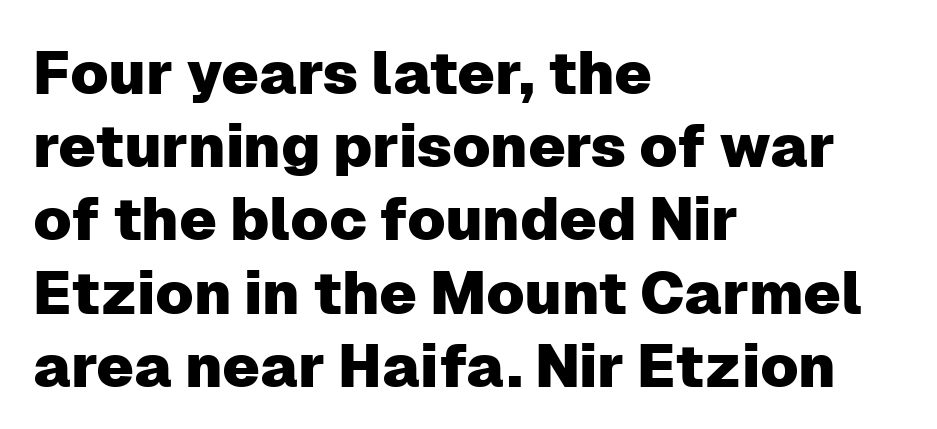
Honestly, there is no underline to notice here at all. Tracking here is standard; glyphs follow each other at the usual distance. The ragged edge is on the right, which tells us the setting is flush left. Every character sits straight up, as roman type does. Here the designer chose a conventional face with non-uniform glyph widths. No feet cap the strokes, marking this as sans-serif type.
